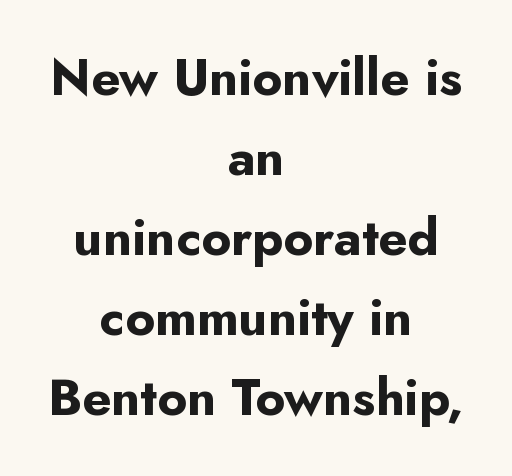
{"serif": "no", "italic": "no", "bold": "yes", "weight": "bold", "width": "normal", "stroke_contrast": "low", "x_height": "small", "monospaced": "no", "underline": "no", "align": "center", "line_spacing": "normal", "line_spacing_ratio": 1.57, "letter_spacing": "normal", "letter_spacing_em": 0.0, "glyph_px": 51}
